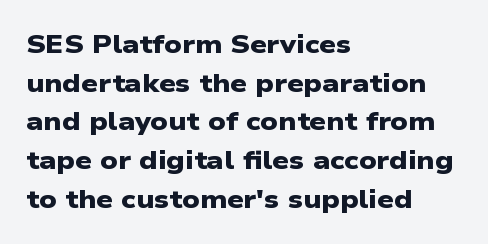
Q: Is the text bold? A: Yes.
Q: Is the text underlined? A: No.
Q: How is the paragraph aligned? A: Left-aligned.
Q: Is the spacing between letters normal or unusually wide? A: Normal.
Q: Is the spacing between lines tight, normal or loose? A: Normal.
